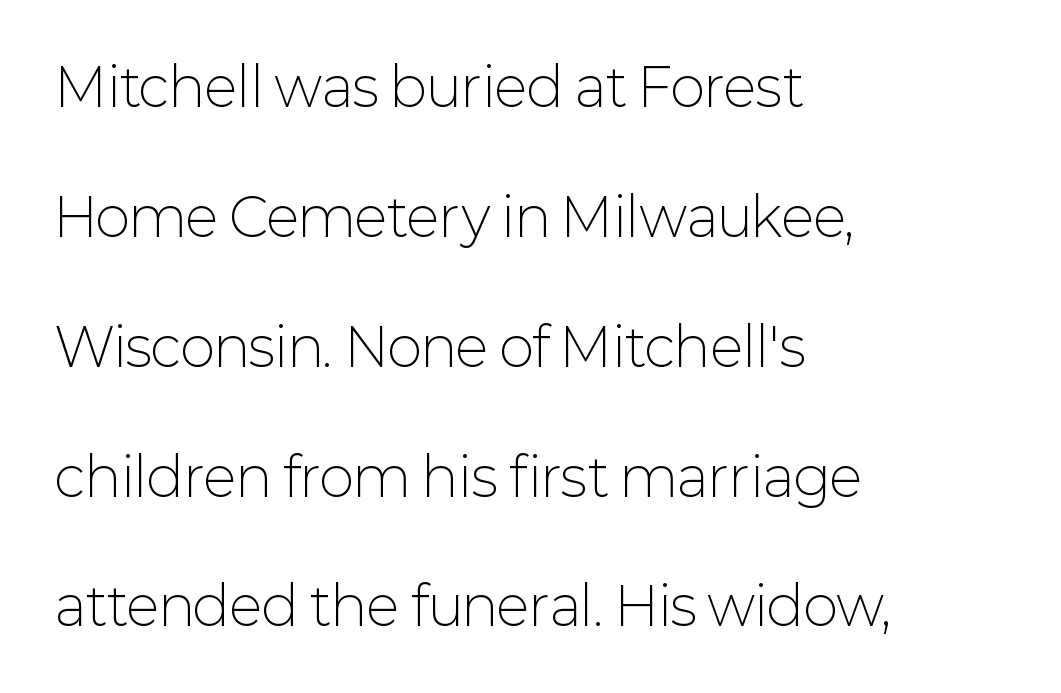
{"serif": "no", "italic": "no", "bold": "no", "weight": "light", "width": "normal", "stroke_contrast": "low", "x_height": "medium", "monospaced": "no", "underline": "no", "align": "left", "line_spacing": "loose", "line_spacing_ratio": 2.45, "letter_spacing": "normal", "letter_spacing_em": 0.0, "glyph_px": 53}
